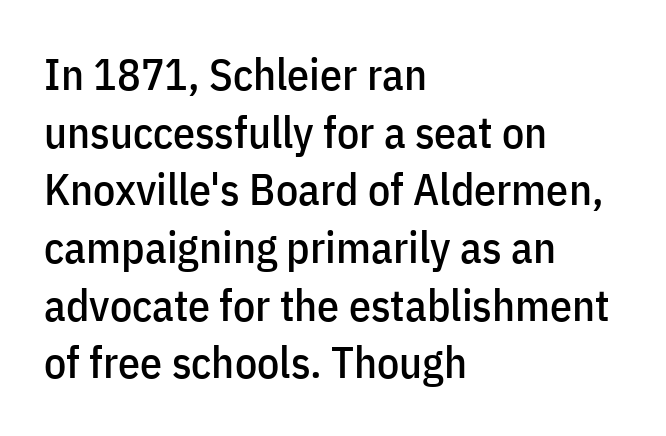
The image shows 44 px condensed sans-serif type, upright; set left-aligned, normal line spacing (1.31x), normal letter spacing, not underlined; low stroke contrast and a medium x-height.
